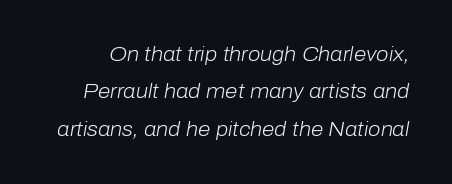
The image shows 20 px text type, italic (leaning right); set line spacing 1.87x, normal letter spacing, not underlined.
